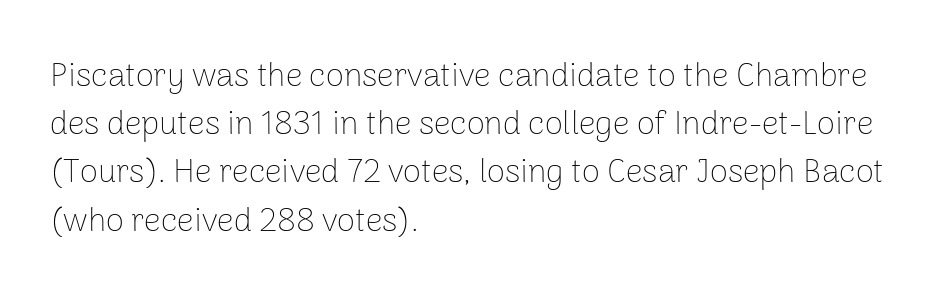
The image shows 33 px thin sans-serif type, upright; set left-aligned, normal line spacing (1.46x), normal letter spacing, not underlined; low stroke contrast and a medium x-height.
